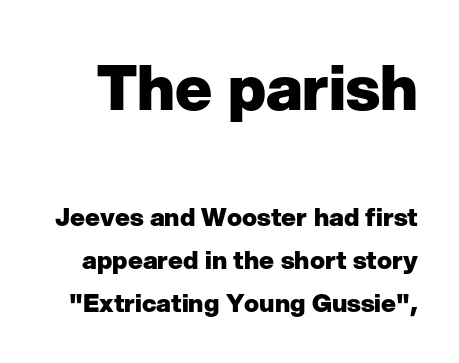
To sum up the face: it is a sans, with no serifs. Is this a fixed-width face? No — the glyphs have proportional, varying widths. These two chunks differ in scale, with the top chunk taking the larger measure. Typesetter's note: full bold, strokes at maximum text heaviness. The gaps between neighbouring characters are ordinary and unremarkable. In terms of posture, this sample is upright.
